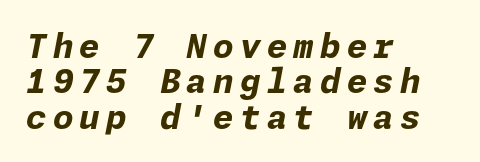
{"italic": "yes", "lean": "right", "slant_degrees": 11, "bold": "yes", "weight": "bold", "width": "normal", "stroke_contrast": "low", "x_height": "medium", "underline": "no", "align": "left", "line_spacing": "tight", "line_spacing_ratio": 1.07, "glyph_px": 33}
